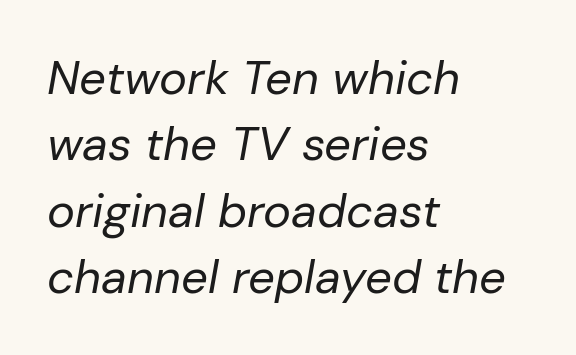
Q: Is the text bold? A: No.
Q: Is the text italic (slanted)? A: Yes, it leans right by about 10 degrees.
Q: Is the text underlined? A: No.
Q: How is the paragraph aligned? A: Left-aligned.
Q: Is the spacing between letters normal or unusually wide? A: Normal.
Q: Is the spacing between lines tight, normal or loose? A: Normal.
Q: Width (condensed, normal, or wide)? A: Normal.
Q: Stroke contrast? A: Low.
Q: x-height? A: Medium.
Q: Monospaced? A: No.
